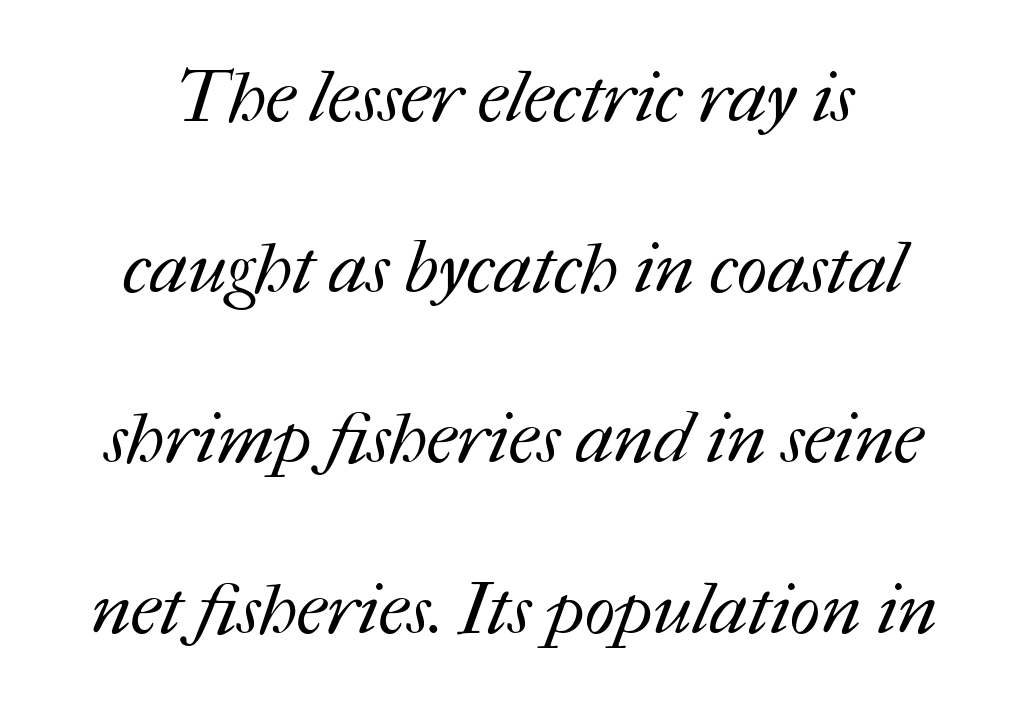
Q: Is the text bold? A: No.
Q: Is the text underlined? A: No.
Q: Is the spacing between letters normal or unusually wide? A: Normal.
Q: Is the spacing between lines tight, normal or loose? A: Loose.
Q: Width (condensed, normal, or wide)? A: Normal.
Q: Stroke contrast? A: Medium.
Q: x-height? A: Medium.
Q: Monospaced? A: No.
